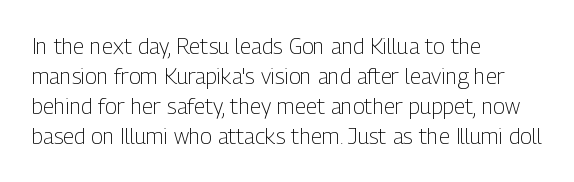
The letterforms sit shoulder to shoulder at normal distance. The space directly below the letters is spotless. Counters stay open thanks to moderate or lighter strokes. The vertical gap from one line to the next is medium. Ascenders rise straight up at ninety degrees. The ragged edge is on the right, which tells us the setting is flush left.
